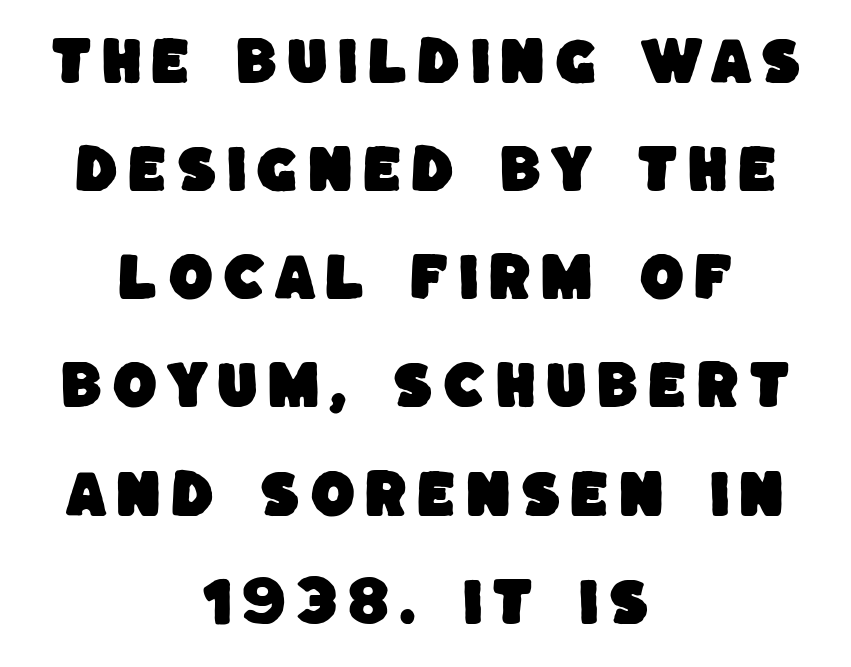
You can tell from the bare stems that sans-serif type was used. Varying glyph widths throughout — classic text-font behaviour. Every row of glyphs is offset so its center matches the block's center. Underline: absent. The leading is generous, giving the passage an open texture.
